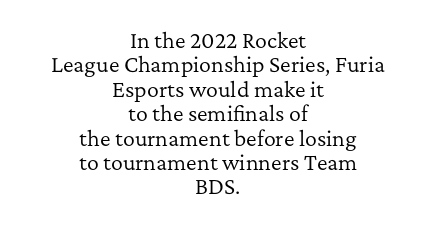
Q: Is the text bold? A: No.
Q: Is the text italic (slanted)? A: No, it is upright.
Q: Is the text underlined? A: No.
Q: How is the paragraph aligned? A: Centered.
Q: Is the spacing between letters normal or unusually wide? A: Normal.
